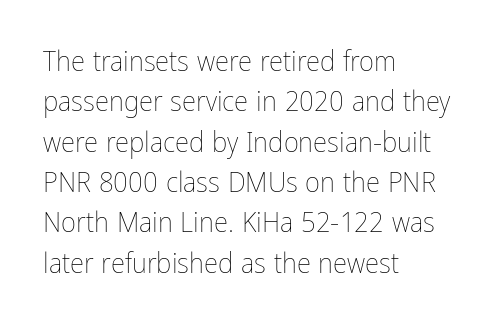
{"italic": "no", "bold": "no", "weight": "thin", "width": "condensed", "stroke_contrast": "low", "x_height": "medium", "monospaced": "no", "underline": "no", "align": "left", "line_spacing": "normal", "line_spacing_ratio": 1.39, "letter_spacing": "normal", "letter_spacing_em": 0.0, "glyph_px": 29}
